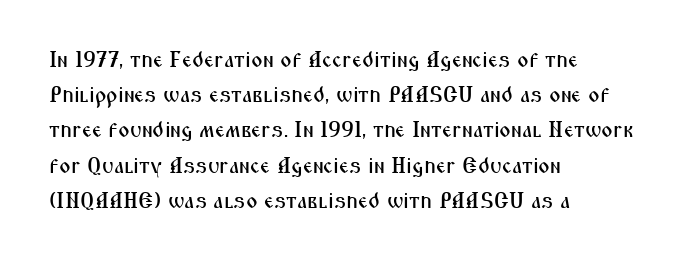
{"italic": "no", "underline": "no", "align": "left", "line_spacing": "normal", "line_spacing_ratio": 1.6, "letter_spacing": "normal", "letter_spacing_em": 0.0, "glyph_px": 22}
